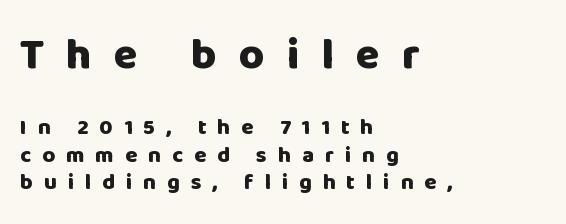
The image shows 44 px heavy sans-serif type, upright; set left-aligned, normal line spacing (1.25x), unusually wide letter spacing (+0.5 em), not underlined; the first (top) block is 2.0x larger; low stroke contrast and a large x-height.
